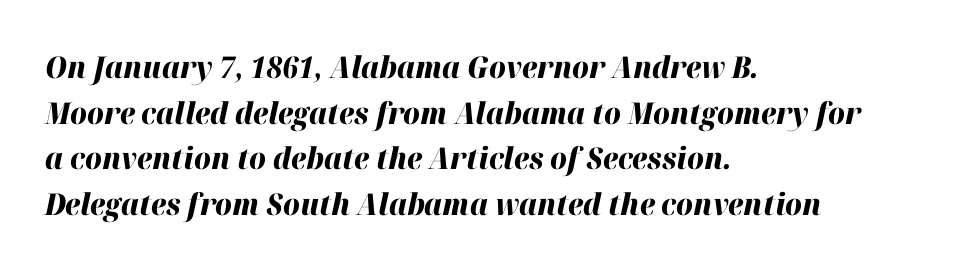
Q: Is the text bold? A: Yes.
Q: Is the text italic (slanted)? A: Yes, it leans right by about 12 degrees.
Q: Is the text underlined? A: No.
Q: How is the paragraph aligned? A: Left-aligned.
Q: Is the spacing between letters normal or unusually wide? A: Normal.
Q: Is the spacing between lines tight, normal or loose? A: Normal.
Q: Width (condensed, normal, or wide)? A: Normal.
Q: Stroke contrast? A: High.
Q: x-height? A: Medium.
Q: Monospaced? A: No.
